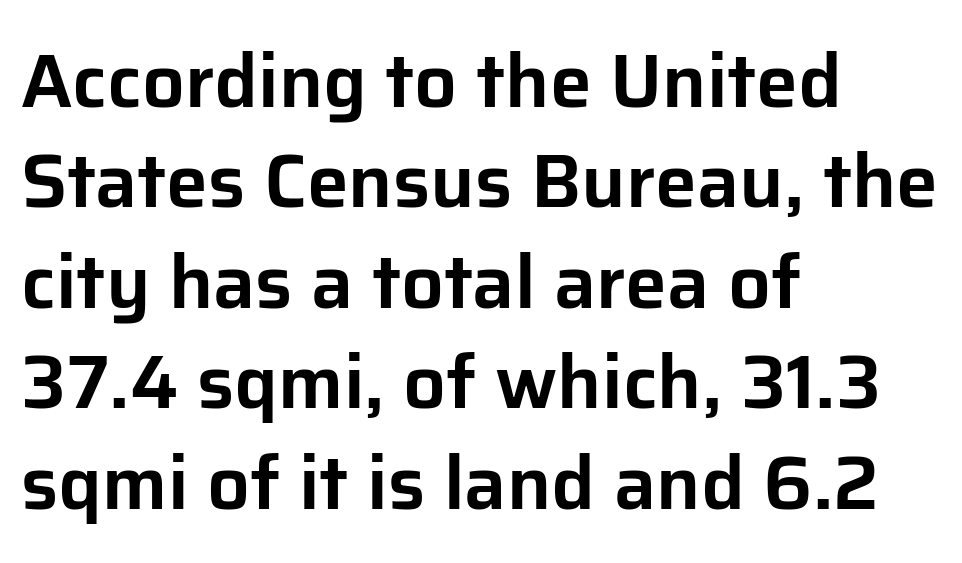
Q: Is the text italic (slanted)? A: No, it is upright.
Q: Is the typeface a serif or a sans-serif typeface? A: Sans-serif.
Q: Is the text underlined? A: No.
Q: How is the paragraph aligned? A: Left-aligned.
Q: Is the spacing between letters normal or unusually wide? A: Normal.
Q: Is the spacing between lines tight, normal or loose? A: Normal.
Q: Width (condensed, normal, or wide)? A: Normal.
Q: Stroke contrast? A: Low.
Q: x-height? A: Medium.
Q: Monospaced? A: No.
